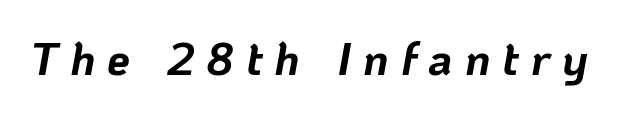
The image shows 46 px bold type, italic (leaning right); set unusually wide letter spacing (+0.26 em), not underlined; low stroke contrast and a medium x-height.
